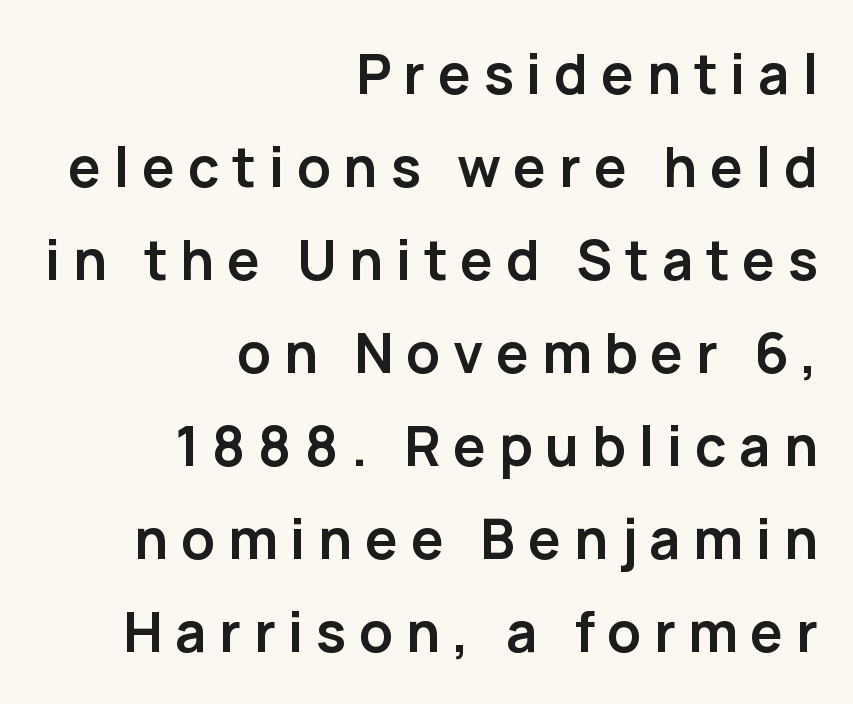
The image shows 55 px semibold sans-serif type, upright; set right-aligned, normal line spacing (1.69x), unusually wide letter spacing (+0.23 em), not underlined; low stroke contrast and a medium x-height.
